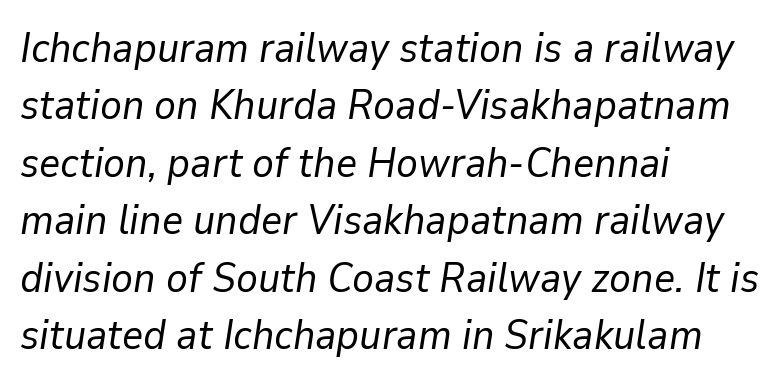
The image shows 41 px regular-weight type, italic (leaning right); set left-aligned, normal line spacing (1.4x), normal letter spacing, not underlined; low stroke contrast and a medium x-height.
